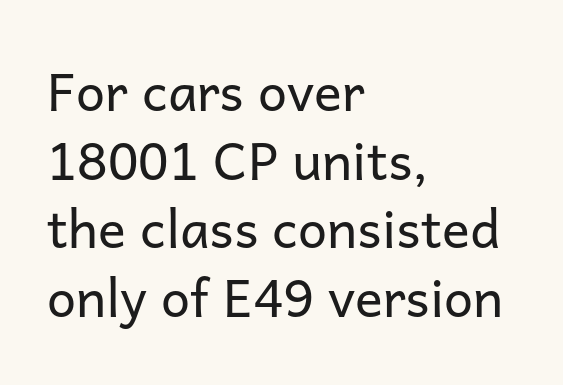
Q: Is the text bold? A: No.
Q: Is the text italic (slanted)? A: No, it is upright.
Q: Is the typeface a serif or a sans-serif typeface? A: Sans-serif.
Q: Is the text underlined? A: No.
Q: How is the paragraph aligned? A: Left-aligned.
Q: Is the spacing between letters normal or unusually wide? A: Normal.
Q: Is the spacing between lines tight, normal or loose? A: Normal.
Q: Width (condensed, normal, or wide)? A: Normal.
Q: Stroke contrast? A: Low.
Q: x-height? A: Medium.
Q: Monospaced? A: No.
